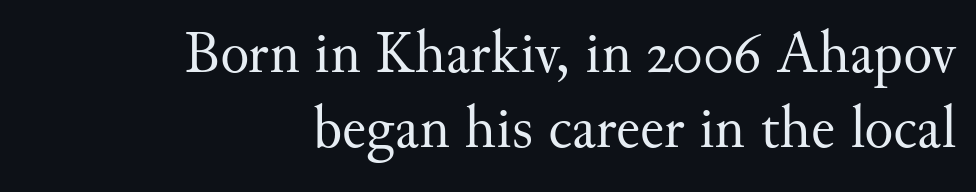
Q: Is the text bold? A: No.
Q: Is the text italic (slanted)? A: No, it is upright.
Q: Is the typeface a serif or a sans-serif typeface? A: Serif.
Q: Is the text underlined? A: No.
Q: How is the paragraph aligned? A: Right-aligned.
Q: Is the spacing between letters normal or unusually wide? A: Normal.
Q: Is the spacing between lines tight, normal or loose? A: Normal.
Q: Width (condensed, normal, or wide)? A: Normal.
Q: Stroke contrast? A: Medium.
Q: x-height? A: Small.
Q: Monospaced? A: No.
